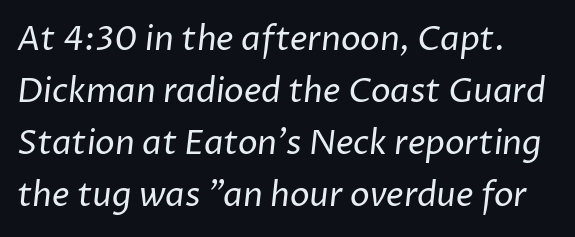
Only glyphs here, with clear space below each row. Looks like regular typesetting: each glyph gets only the width it needs. Summary of vertical rhythm: regular, with standard interline spacing. Tracking value appears to be zero — textbook default spacing. No letter is thick-stroked: the sample isn't bold. Letterform terminals end flat and unadorned throughout the passage.
